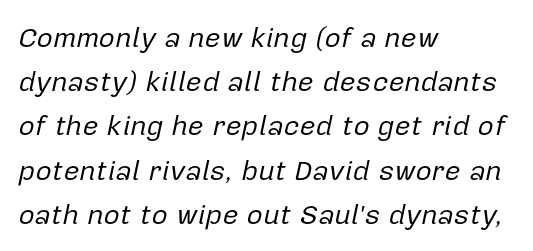
Q: Is the text bold? A: No.
Q: Is the text italic (slanted)? A: Yes, it leans right by about 12 degrees.
Q: Is the text underlined? A: No.
Q: How is the paragraph aligned? A: Left-aligned.
Q: Is the spacing between letters normal or unusually wide? A: Normal.
Q: Is the spacing between lines tight, normal or loose? A: Normal.
Q: Width (condensed, normal, or wide)? A: Normal.
Q: Stroke contrast? A: Low.
Q: x-height? A: Medium.
Q: Monospaced? A: No.
